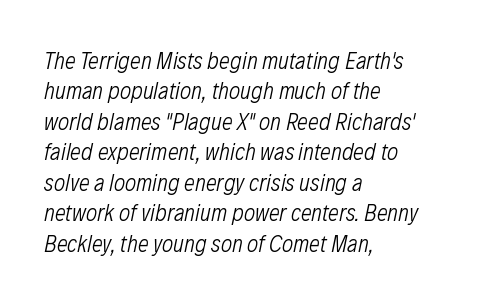
{"italic": "yes", "lean": "right", "slant_degrees": 12, "bold": "no", "underline": "no", "align": "left", "line_spacing": "normal", "line_spacing_ratio": 1.27, "letter_spacing": "normal", "letter_spacing_em": 0.0, "glyph_px": 24}
